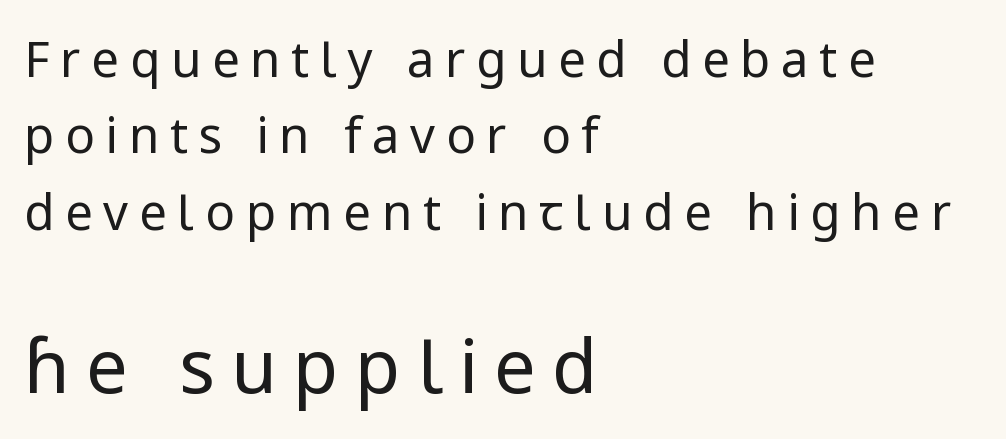
{"serif": "no", "italic": "no", "bold": "no", "weight": "regular", "width": "normal", "stroke_contrast": "low", "x_height": "medium", "monospaced": "no", "underline": "no", "align": "left", "line_spacing": "normal", "line_spacing_ratio": 1.56, "letter_spacing": "wide", "letter_spacing_em": 0.22, "larger_block": "second", "size_ratio": 1.51, "glyph_px": 74}
